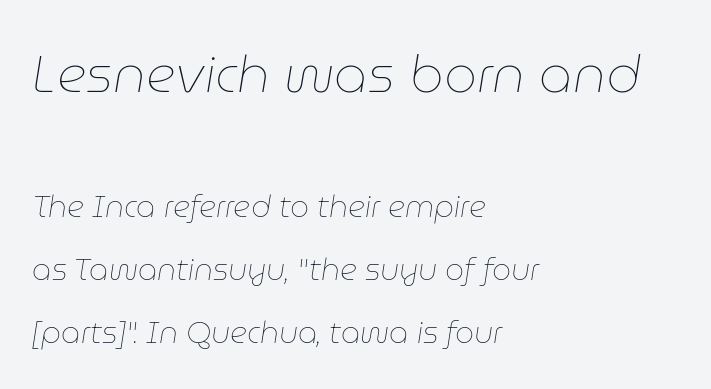
Q: Is the text bold? A: No.
Q: Is the text italic (slanted)? A: Yes, it leans right by about 9 degrees.
Q: Is the text underlined? A: No.
Q: How is the paragraph aligned? A: Left-aligned.
Q: Is the spacing between letters normal or unusually wide? A: Normal.
Q: Is the spacing between lines tight, normal or loose? A: Loose.
Q: Which block of text is set in a larger size, the first (top) or the second (bottom)? A: The first (top) one.
Q: Width (condensed, normal, or wide)? A: Normal.
Q: Stroke contrast? A: Low.
Q: x-height? A: Medium.
Q: Monospaced? A: No.
